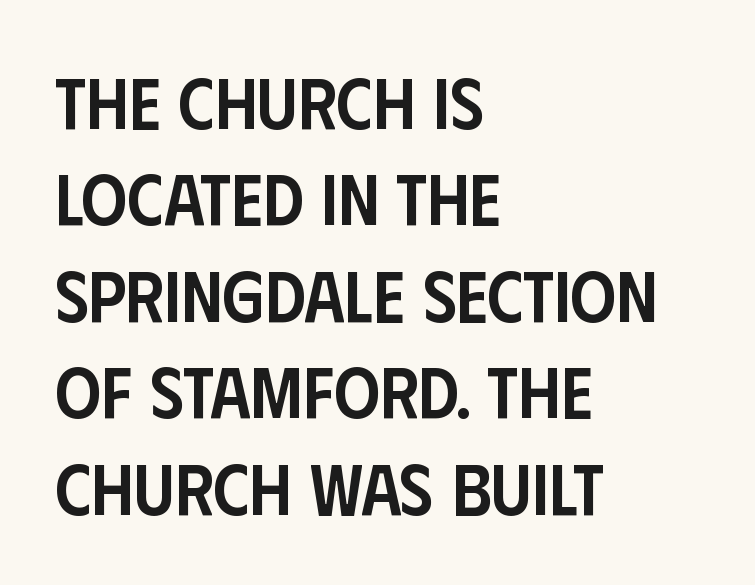
Q: Is the text bold? A: Semi-bold.
Q: Is the text italic (slanted)? A: No, it is upright.
Q: Is the typeface a serif or a sans-serif typeface? A: Sans-serif.
Q: Is the text underlined? A: No.
Q: How is the paragraph aligned? A: Left-aligned.
Q: Is the spacing between letters normal or unusually wide? A: Normal.
Q: Is the spacing between lines tight, normal or loose? A: Normal.
Q: Width (condensed, normal, or wide)? A: Condensed.
Q: Stroke contrast? A: Low.
Q: x-height? A: Large.
Q: Monospaced? A: No.
